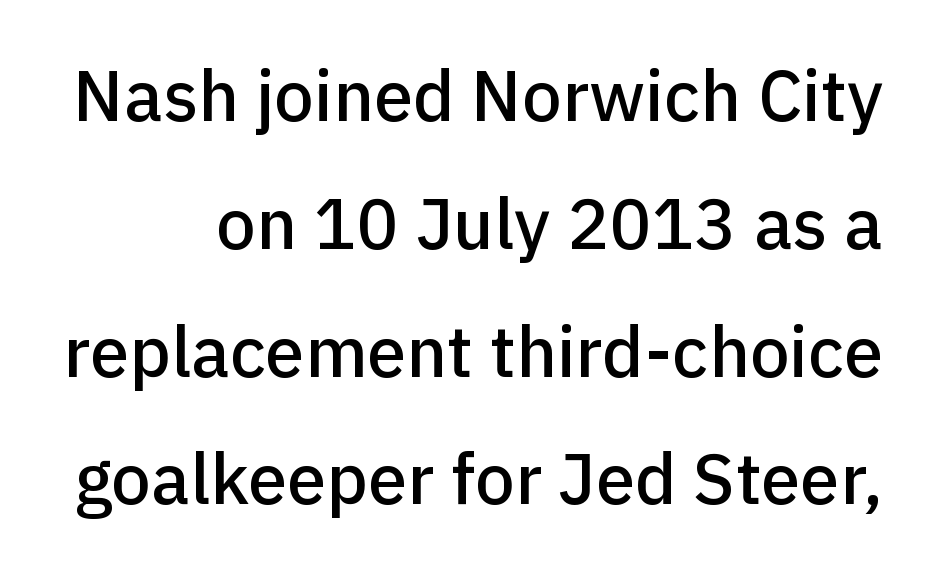
{"serif": "no", "italic": "no", "width": "normal", "stroke_contrast": "low", "x_height": "medium", "monospaced": "no", "underline": "no", "line_spacing_ratio": 1.8, "letter_spacing": "normal", "letter_spacing_em": 0.0, "glyph_px": 71}
